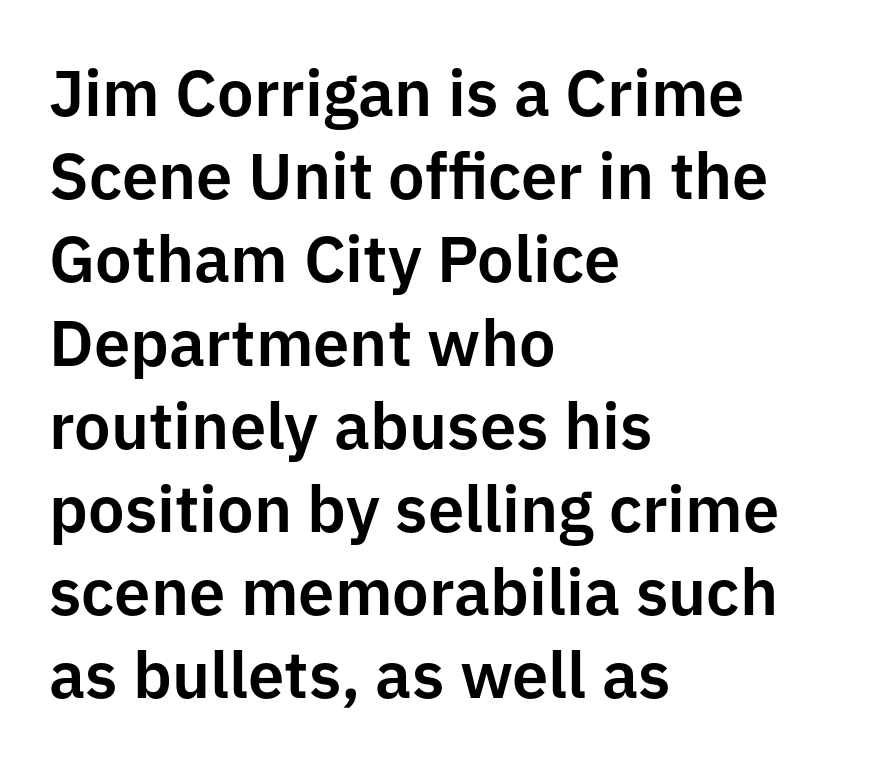
Every stem runs plumb, perpendicular to the baseline. There is no visible air inserted between adjacent glyphs. Just letters on the line, the space beneath them empty. Baseline-to-baseline distance is the conventional proportion of letter height. The rendering anchors every line to the left-hand side. Nothing sits at the stroke ends, so this counts as sans-serif.
